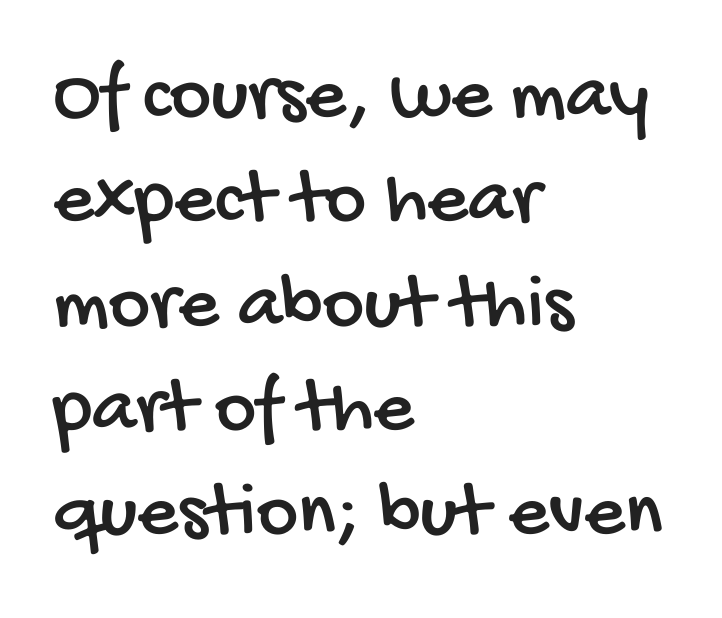
{"serif": "no", "width": "condensed", "stroke_contrast": "low", "x_height": "large", "monospaced": "no", "underline": "no", "align": "left", "line_spacing": "normal", "line_spacing_ratio": 1.32, "letter_spacing": "normal", "letter_spacing_em": 0.0, "glyph_px": 79}
